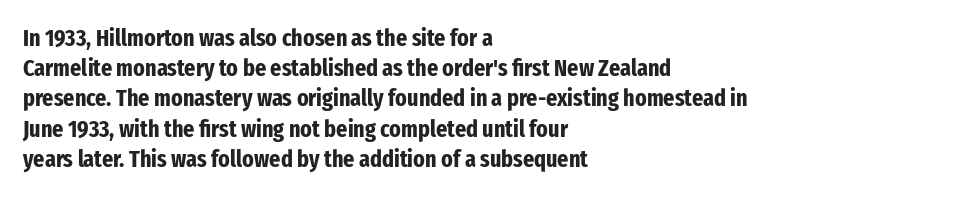
Q: Is the text bold? A: Yes.
Q: Is the text italic (slanted)? A: No, it is upright.
Q: Is the text underlined? A: No.
Q: How is the paragraph aligned? A: Left-aligned.
Q: Is the spacing between letters normal or unusually wide? A: Normal.
Q: Is the spacing between lines tight, normal or loose? A: Normal.
